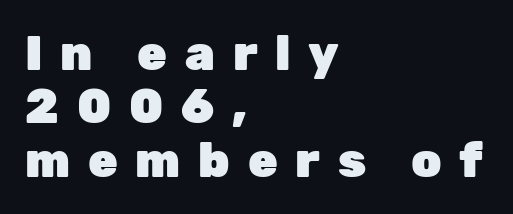
Q: Is the text bold? A: Yes.
Q: Is the text italic (slanted)? A: No, it is upright.
Q: Is the typeface a serif or a sans-serif typeface? A: Sans-serif.
Q: Is the text underlined? A: No.
Q: How is the paragraph aligned? A: Left-aligned.
Q: Is the spacing between letters normal or unusually wide? A: Unusually wide.
Q: Is the spacing between lines tight, normal or loose? A: Tight.
Q: Width (condensed, normal, or wide)? A: Normal.
Q: Stroke contrast? A: Low.
Q: x-height? A: Medium.
Q: Monospaced? A: No.
